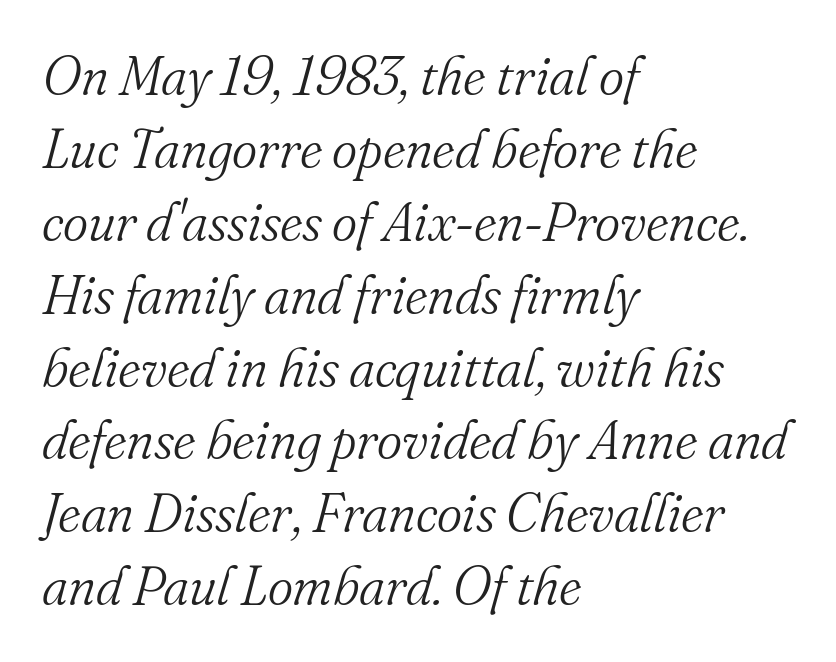
The image shows 54 px light serif type, italic (leaning right); set left-aligned, normal line spacing (1.35x), normal letter spacing, not underlined; medium stroke contrast and a small x-height.
